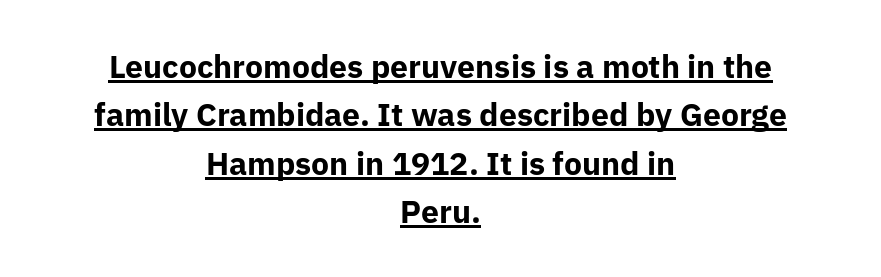
Q: Is the text bold? A: Yes.
Q: Is the text italic (slanted)? A: No, it is upright.
Q: Is the typeface a serif or a sans-serif typeface? A: Sans-serif.
Q: Is the text underlined? A: Yes.
Q: How is the paragraph aligned? A: Centered.
Q: Is the spacing between letters normal or unusually wide? A: Normal.
Q: Is the spacing between lines tight, normal or loose? A: Normal.
Q: Width (condensed, normal, or wide)? A: Normal.
Q: Stroke contrast? A: Low.
Q: x-height? A: Medium.
Q: Monospaced? A: No.
